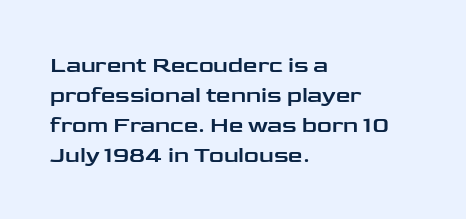
{"italic": "no", "underline": "no", "align": "left", "line_spacing": "normal", "line_spacing_ratio": 1.31, "letter_spacing": "normal", "letter_spacing_em": 0.0, "glyph_px": 23}
